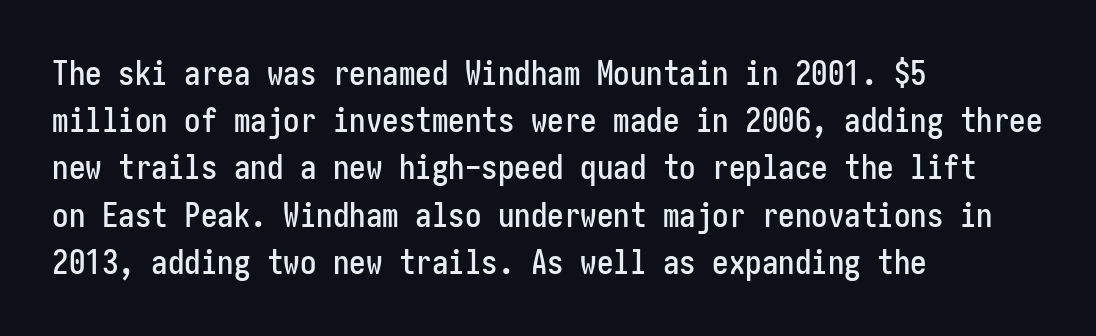
Q: Is the text italic (slanted)? A: No, it is upright.
Q: Is the typeface a serif or a sans-serif typeface? A: Sans-serif.
Q: Is the text underlined? A: No.
Q: How is the paragraph aligned? A: Left-aligned.
Q: Is the spacing between letters normal or unusually wide? A: Normal.
Q: Is the spacing between lines tight, normal or loose? A: Normal.
Q: Width (condensed, normal, or wide)? A: Condensed.
Q: Stroke contrast? A: Low.
Q: x-height? A: Medium.
